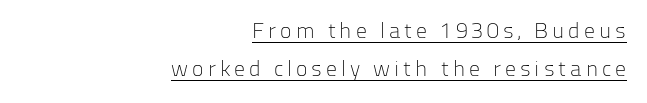
{"italic": "no", "bold": "no", "underline": "yes", "align": "right", "line_spacing_ratio": 1.72, "glyph_px": 22}
